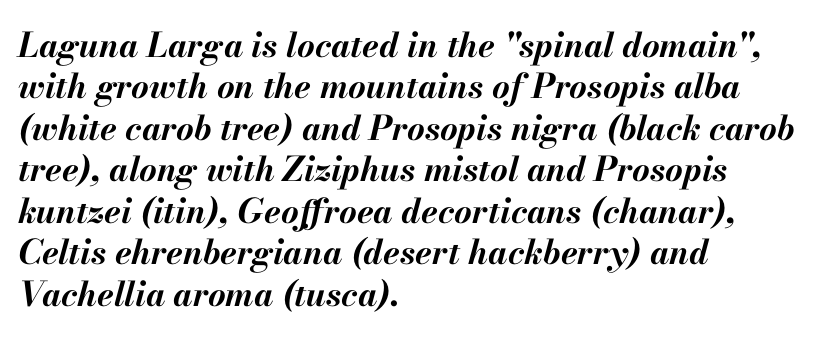
The image shows 34 px bold type, italic (leaning right); set left-aligned, line spacing 1.22x, normal letter spacing, not underlined; medium stroke contrast and a small x-height.
